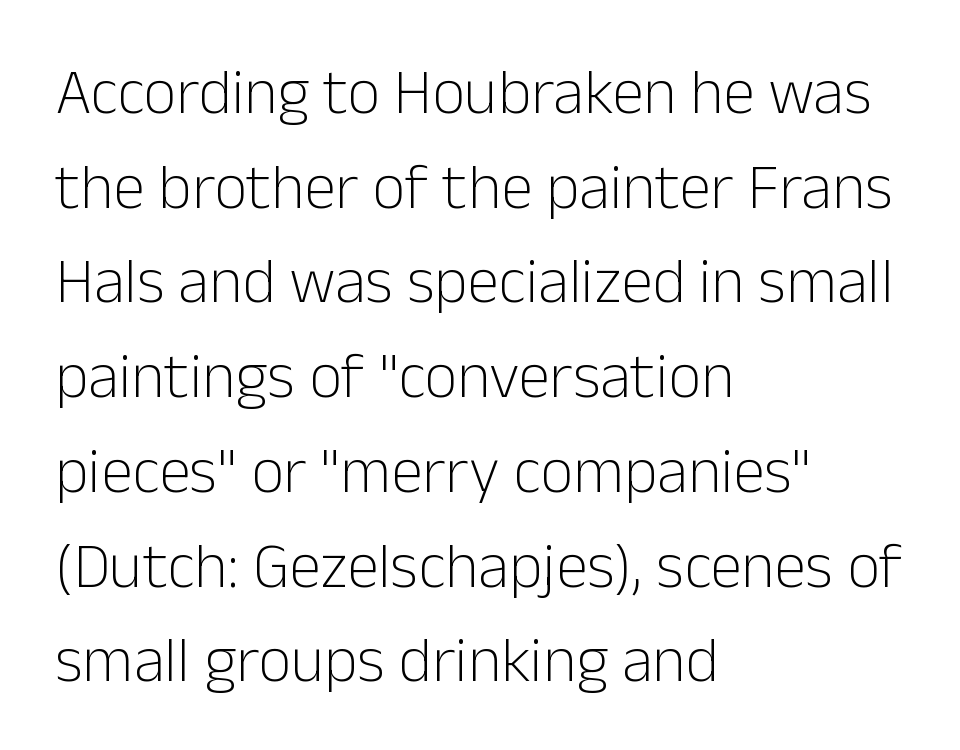
The string is rendered with underlining switched off. The passage is arranged the way most books set body copy — flush left. The letters advance in unequal steps, a hallmark of proportional type. Default kerning and tracking; the words read as compact shapes.
